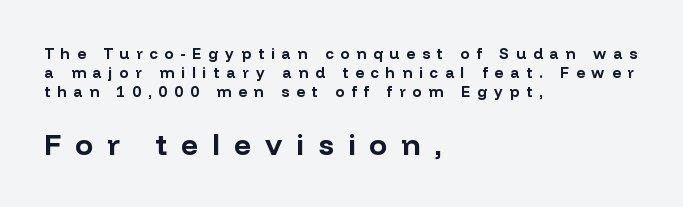
Here the second block reads like a headline and the first like body copy. These lines are set flush left with a ragged right edge. Looks like regular typesetting: each glyph gets only the width it needs. Has an underline been added? It has not.
